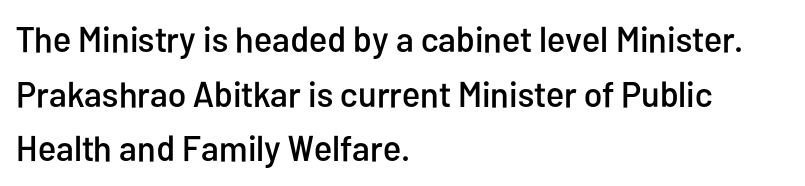
One-word summary of the alignment: left. Compared with typical paragraphs, the rows here are spaced about the same. In terms of letterform style, serifs are entirely absent. The letters sit at their default tracking, neither squeezed nor spread. Note the varied advance widths — an 'i' is clearly narrower than an 'm'.
